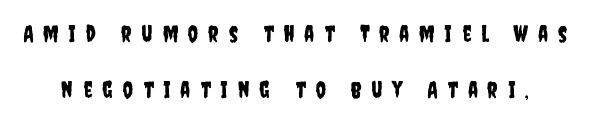
{"italic": "no", "underline": "no", "line_spacing": "loose", "line_spacing_ratio": 2.42, "letter_spacing": "wide", "letter_spacing_em": 0.43, "glyph_px": 23}
